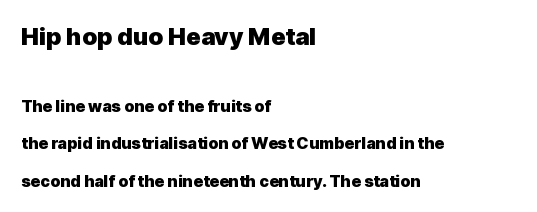
Q: Is the text bold? A: Yes.
Q: Is the text italic (slanted)? A: No, it is upright.
Q: Is the text underlined? A: No.
Q: How is the paragraph aligned? A: Left-aligned.
Q: Is the spacing between letters normal or unusually wide? A: Normal.
Q: Is the spacing between lines tight, normal or loose? A: Loose.
Q: Which block of text is set in a larger size, the first (top) or the second (bottom)? A: The first (top) one.
